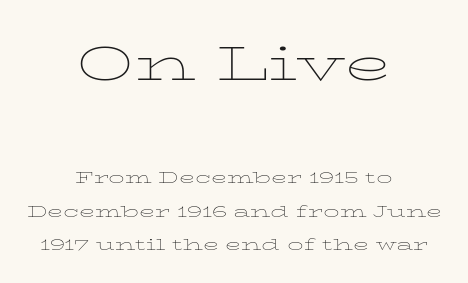
Q: Is the text bold? A: No.
Q: Is the text italic (slanted)? A: No, it is upright.
Q: Is the typeface a serif or a sans-serif typeface? A: Serif.
Q: Is the text underlined? A: No.
Q: How is the paragraph aligned? A: Centered.
Q: Is the spacing between letters normal or unusually wide? A: Normal.
Q: Is the spacing between lines tight, normal or loose? A: Loose.
Q: Which block of text is set in a larger size, the first (top) or the second (bottom)? A: The first (top) one.
Q: Width (condensed, normal, or wide)? A: Wide.
Q: Stroke contrast? A: Low.
Q: x-height? A: Medium.
Q: Monospaced? A: No.
